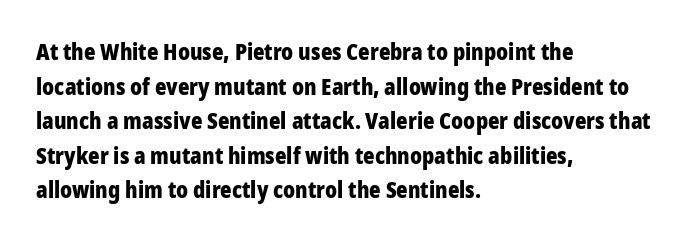
Q: Is the text bold? A: Yes.
Q: Is the text italic (slanted)? A: No, it is upright.
Q: Is the text underlined? A: No.
Q: How is the paragraph aligned? A: Left-aligned.
Q: Is the spacing between letters normal or unusually wide? A: Normal.
Q: Is the spacing between lines tight, normal or loose? A: Normal.
